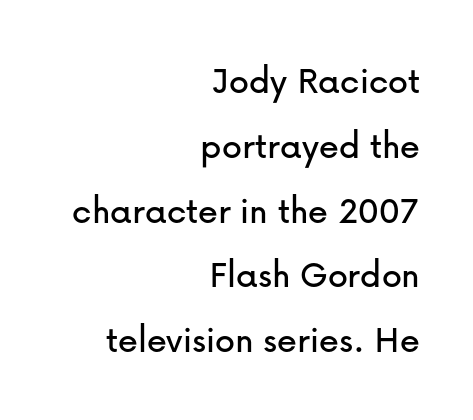
A roman cut, with each character standing at attention. Interline gaps are of average width in this sample. The letterforms sit shoulder to shoulder at normal distance. I'd call this a sans setting — the letters go barefoot. Any mark beneath the type? The region is blank. Layout note: lines flush right.
